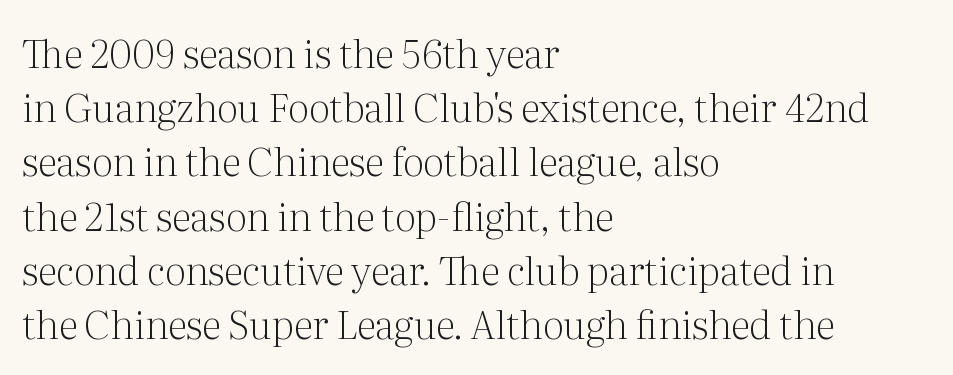
The letters stand straight up with perfectly vertical stems. Proportional: the letters do not fall into vertical columns. The font sits on the lighter half of the weight spectrum, regular included. The zone under the glyphs is completely vacant. The characters display serif detailing at their extremities.
